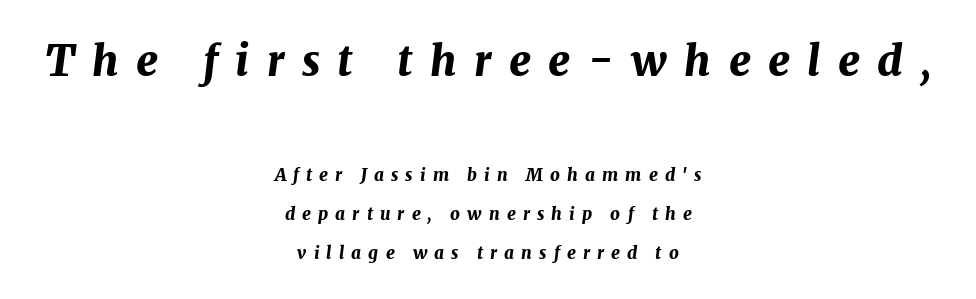
Q: Is the text bold? A: Yes.
Q: Is the text italic (slanted)? A: Yes, it leans right by about 7 degrees.
Q: Is the text underlined? A: No.
Q: How is the paragraph aligned? A: Centered.
Q: Is the spacing between letters normal or unusually wide? A: Unusually wide.
Q: Is the spacing between lines tight, normal or loose? A: Loose.
Q: Which block of text is set in a larger size, the first (top) or the second (bottom)? A: The first (top) one.
Q: Width (condensed, normal, or wide)? A: Normal.
Q: Stroke contrast? A: Medium.
Q: x-height? A: Medium.
Q: Monospaced? A: No.
